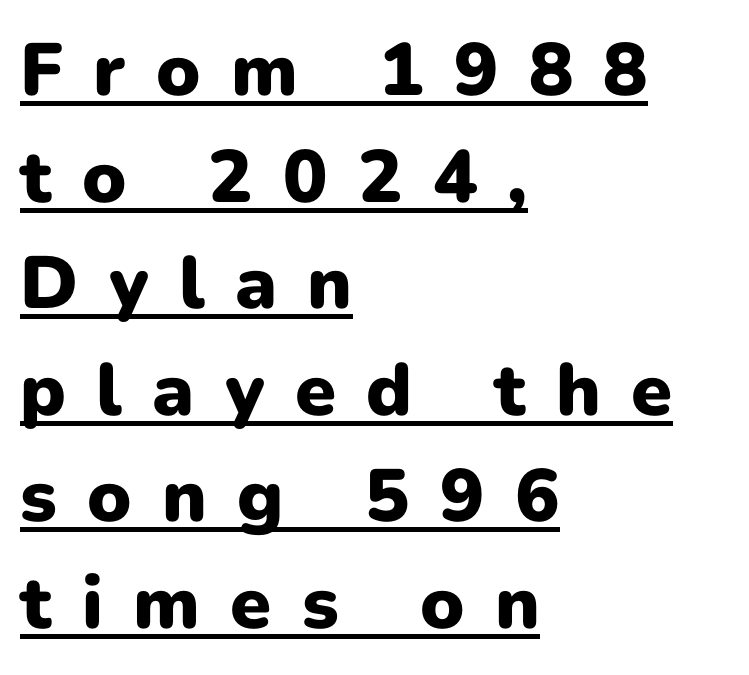
{"serif": "no", "italic": "no", "bold": "yes", "weight": "heavy", "width": "normal", "stroke_contrast": "low", "x_height": "medium", "monospaced": "no", "underline": "yes", "align": "left", "line_spacing": "normal", "line_spacing_ratio": 1.44, "letter_spacing": "wide", "letter_spacing_em": 0.41, "glyph_px": 74}
